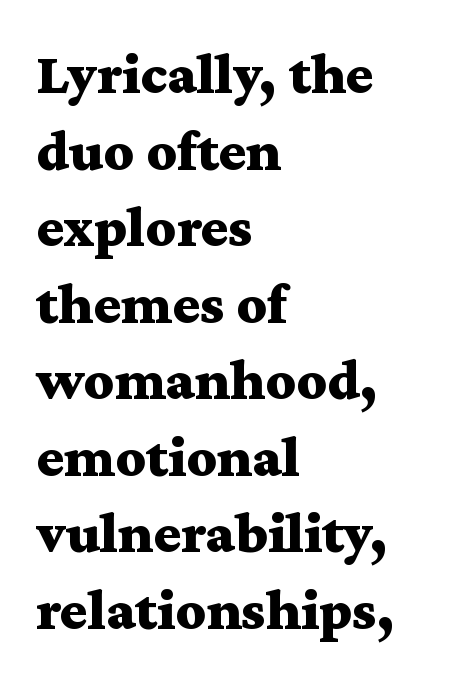
Q: Is the text bold? A: Yes.
Q: Is the text italic (slanted)? A: No, it is upright.
Q: Is the typeface a serif or a sans-serif typeface? A: Serif.
Q: Is the text underlined? A: No.
Q: How is the paragraph aligned? A: Left-aligned.
Q: Is the spacing between letters normal or unusually wide? A: Normal.
Q: Is the spacing between lines tight, normal or loose? A: Normal.
Q: Width (condensed, normal, or wide)? A: Wide.
Q: Stroke contrast? A: Medium.
Q: x-height? A: Medium.
Q: Monospaced? A: No.
